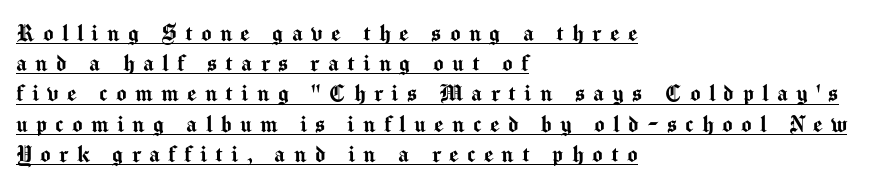
{"italic": "no", "underline": "yes", "align": "left", "line_spacing": "tight", "line_spacing_ratio": 1.12, "letter_spacing": "wide", "letter_spacing_em": 0.31, "glyph_px": 27}
